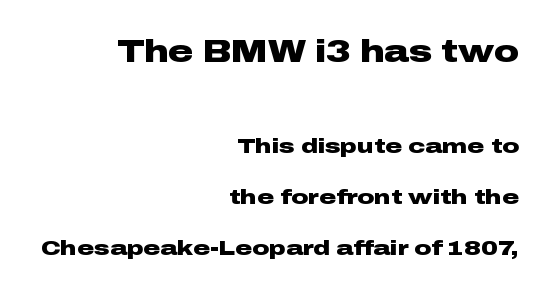
The block sitting higher on the canvas is the one with enlarged characters. The glyphs are unaccompanied by any horizontal stroke below them. The rendering uses natural spacing where letterforms have individual widths. Look at the bottom of the vertical strokes: they stop flat, with no serifs.
